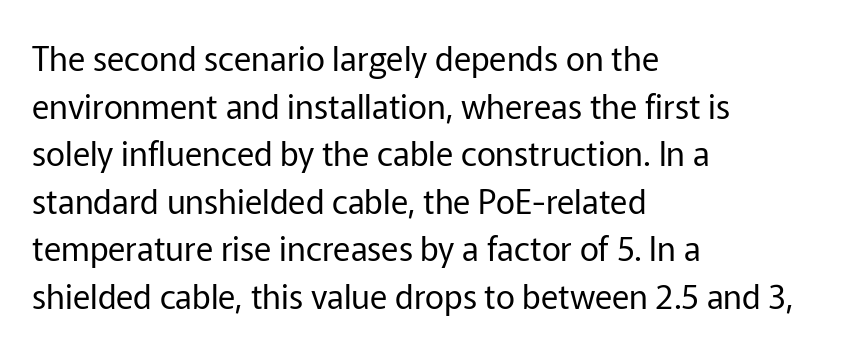
Examine the stroke ends and you'll find no serifs. You could call the tracking neutral — neither tight nor loose. Looks like regular typesetting: each glyph gets only the width it needs. The strokes carry an ordinary text weight at most. The lettering holds an erect, upright posture throughout. In terms of leading, this rendering sits right in the middle.
